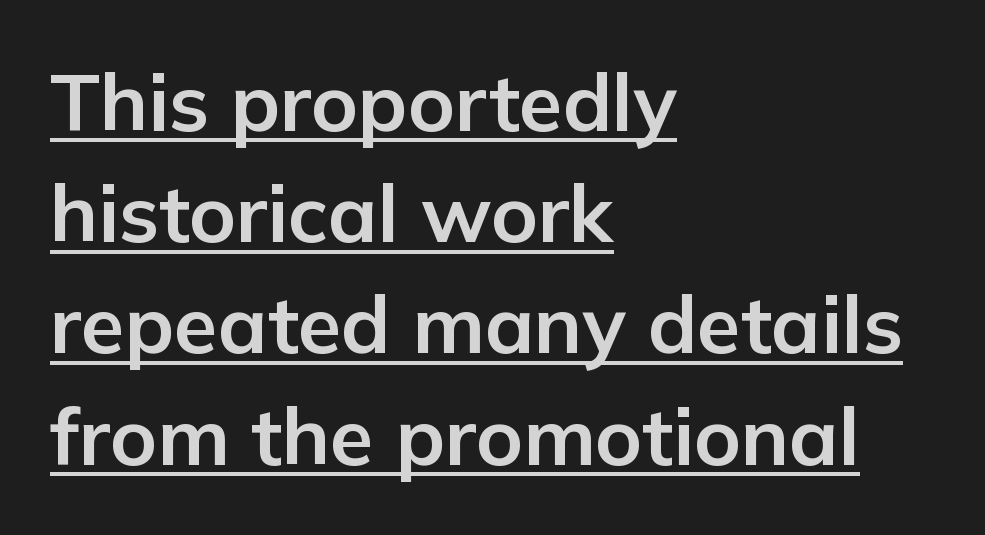
{"serif": "no", "italic": "no", "bold": "yes", "weight": "bold", "width": "normal", "stroke_contrast": "low", "x_height": "medium", "monospaced": "no", "underline": "yes", "align": "left", "line_spacing": "normal", "line_spacing_ratio": 1.39, "letter_spacing": "normal", "letter_spacing_em": 0.0, "glyph_px": 80}
